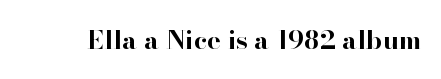
The image shows 26 px bold type, upright; set normal letter spacing, not underlined.
